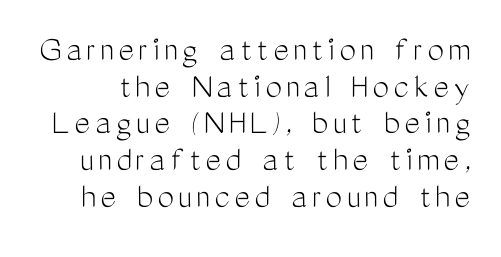
Q: Is the text bold? A: No.
Q: Is the text italic (slanted)? A: No, it is upright.
Q: Is the typeface a serif or a sans-serif typeface? A: Sans-serif.
Q: Is the text underlined? A: No.
Q: Is the spacing between lines tight, normal or loose? A: Tight.
Q: Width (condensed, normal, or wide)? A: Condensed.
Q: Stroke contrast? A: Medium.
Q: x-height? A: Medium.
Q: Monospaced? A: No.
